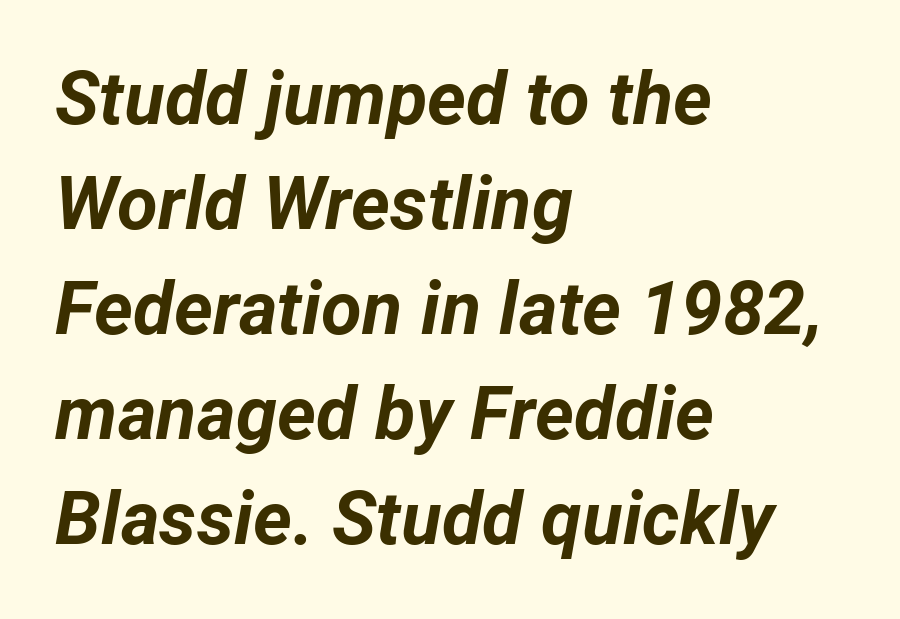
Q: Is the text bold? A: Yes.
Q: Is the text italic (slanted)? A: Yes, it leans right by about 12 degrees.
Q: Is the text underlined? A: No.
Q: How is the paragraph aligned? A: Left-aligned.
Q: Is the spacing between letters normal or unusually wide? A: Normal.
Q: Is the spacing between lines tight, normal or loose? A: Normal.
Q: Width (condensed, normal, or wide)? A: Normal.
Q: Stroke contrast? A: Low.
Q: x-height? A: Medium.
Q: Monospaced? A: No.
